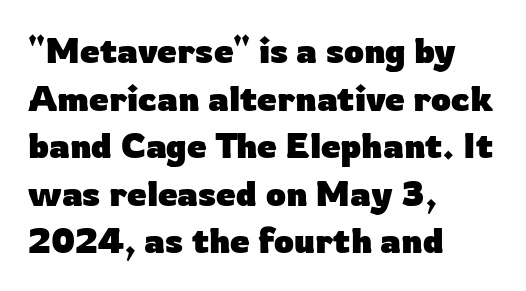
Caption: standard tracking, unaltered. Do the letters lean? They stand straight. Each new line begins a customary step beneath the previous one. The text block is weighted toward the left margin, trailing off unevenly rightward.
